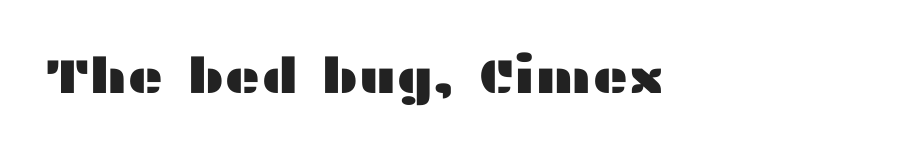
{"serif": "no", "italic": "no", "width": "wide", "stroke_contrast": "medium", "x_height": "medium", "monospaced": "no", "underline": "no", "align": "left", "letter_spacing": "normal", "letter_spacing_em": 0.0, "glyph_px": 49}
